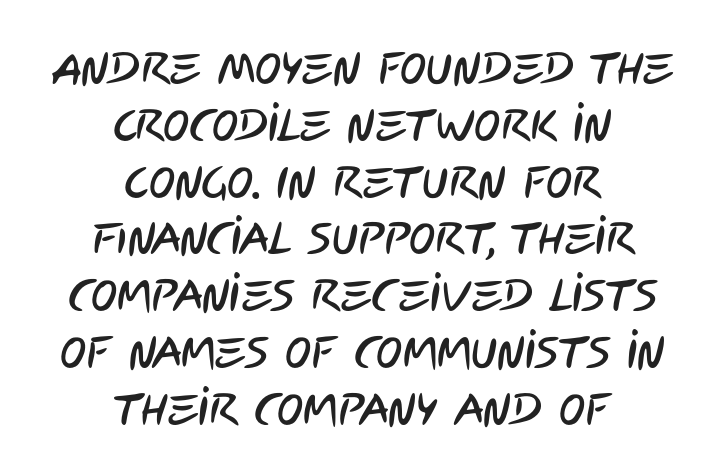
Q: Is the typeface a serif or a sans-serif typeface? A: Sans-serif.
Q: Is the text underlined? A: No.
Q: How is the paragraph aligned? A: Centered.
Q: Is the spacing between letters normal or unusually wide? A: Normal.
Q: Is the spacing between lines tight, normal or loose? A: Normal.
Q: Width (condensed, normal, or wide)? A: Condensed.
Q: Stroke contrast? A: Low.
Q: x-height? A: Large.
Q: Monospaced? A: No.
